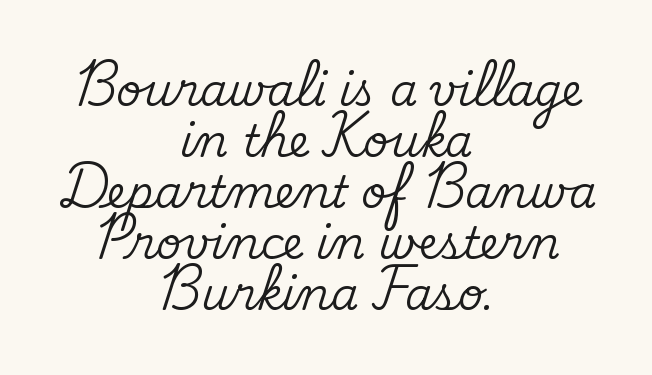
The image shows 44 px text type; set centered, line spacing 1.16x, normal letter spacing, not underlined; medium stroke contrast and a small x-height.
